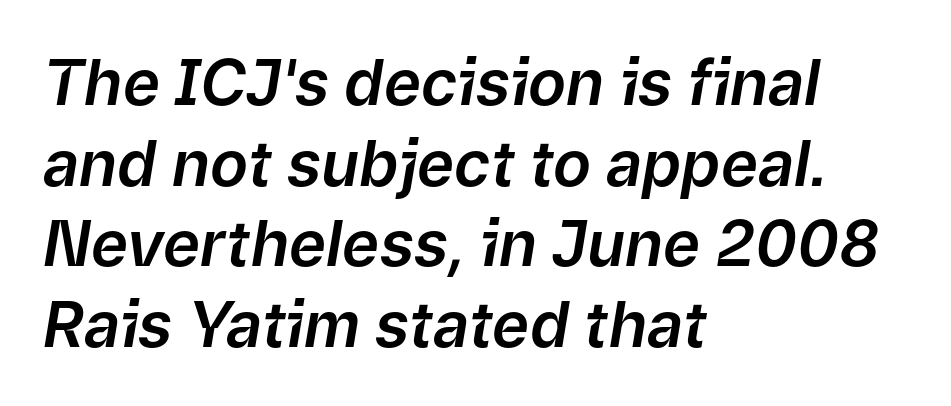
The image shows 63 px text type, italic (leaning right); set left-aligned, normal line spacing (1.28x), normal letter spacing, not underlined; low stroke contrast and a medium x-height.
